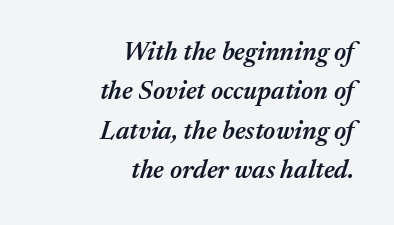
The image shows 26 px text type, italic (leaning right); set right-aligned, normal line spacing (1.51x), normal letter spacing, not underlined.
